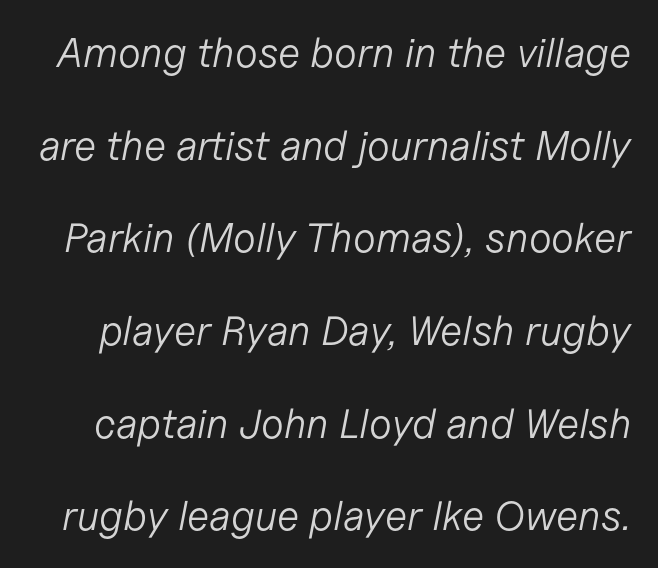
The image shows 41 px light type, italic (leaning right); set loose line spacing (2.26x), normal letter spacing, not underlined; low stroke contrast and a medium x-height.
